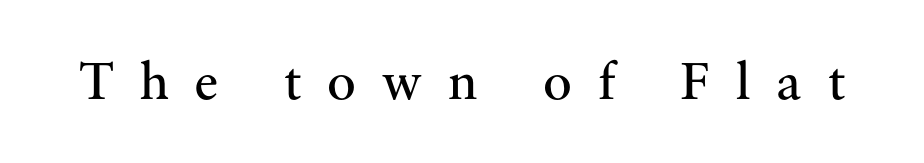
{"serif": "yes", "italic": "no", "bold": "no", "weight": "regular", "width": "normal", "stroke_contrast": "medium", "x_height": "small", "monospaced": "no", "underline": "no", "letter_spacing": "wide", "letter_spacing_em": 0.48, "glyph_px": 54}
